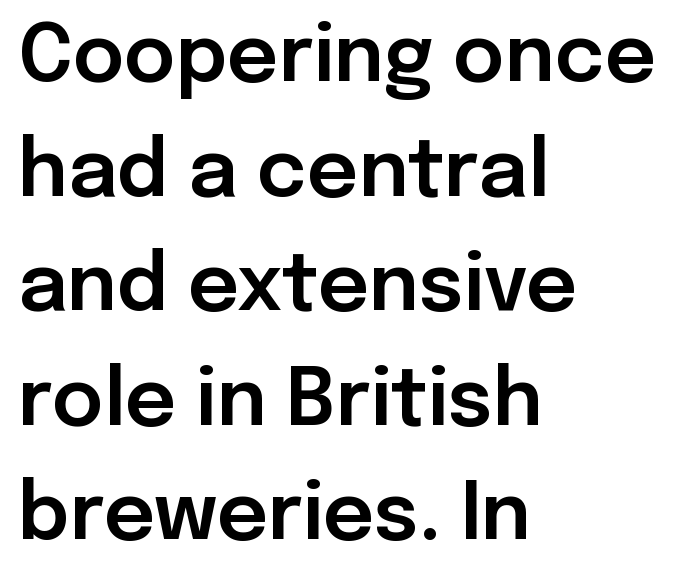
Q: Is the text italic (slanted)? A: No, it is upright.
Q: Is the typeface a serif or a sans-serif typeface? A: Sans-serif.
Q: Is the text underlined? A: No.
Q: How is the paragraph aligned? A: Left-aligned.
Q: Is the spacing between letters normal or unusually wide? A: Normal.
Q: Is the spacing between lines tight, normal or loose? A: Normal.
Q: Width (condensed, normal, or wide)? A: Normal.
Q: Stroke contrast? A: Low.
Q: x-height? A: Medium.
Q: Monospaced? A: No.
